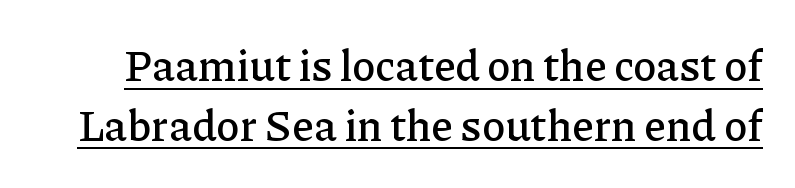
{"serif": "yes", "italic": "no", "width": "normal", "stroke_contrast": "low", "x_height": "medium", "monospaced": "no", "underline": "yes", "line_spacing": "normal", "line_spacing_ratio": 1.39, "letter_spacing": "normal", "letter_spacing_em": 0.0, "glyph_px": 43}
